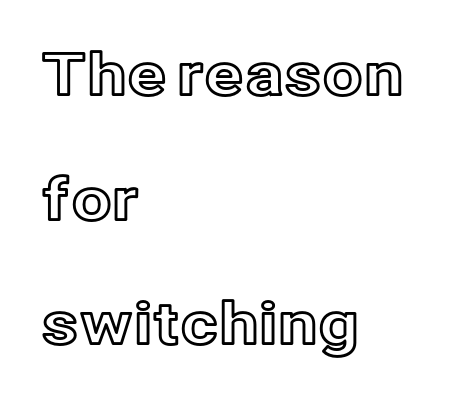
The image shows 58 px text type, upright; set left-aligned, loose line spacing (2.15x), normal letter spacing, not underlined; a medium x-height.
